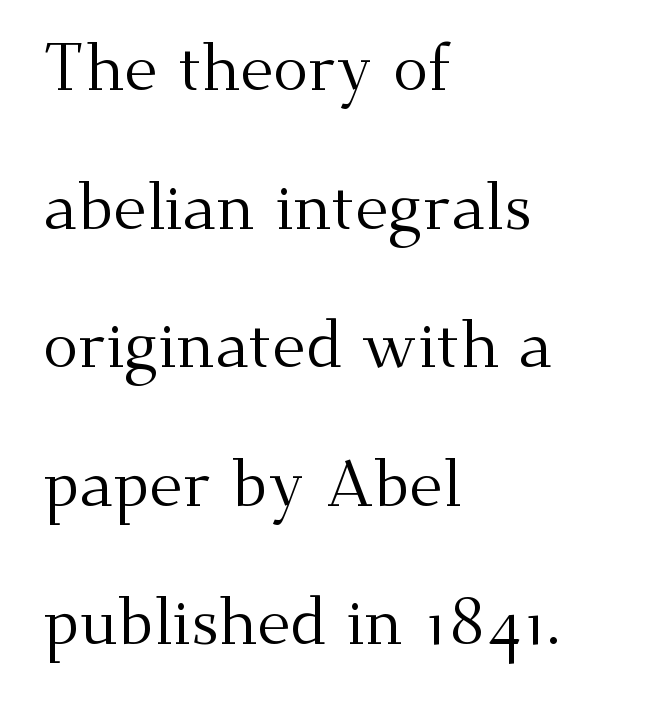
{"serif": "yes", "italic": "no", "bold": "no", "weight": "regular", "width": "normal", "stroke_contrast": "medium", "x_height": "small", "monospaced": "no", "underline": "no", "align": "left", "line_spacing": "loose", "line_spacing_ratio": 2.1, "letter_spacing": "normal", "letter_spacing_em": 0.0, "glyph_px": 66}
